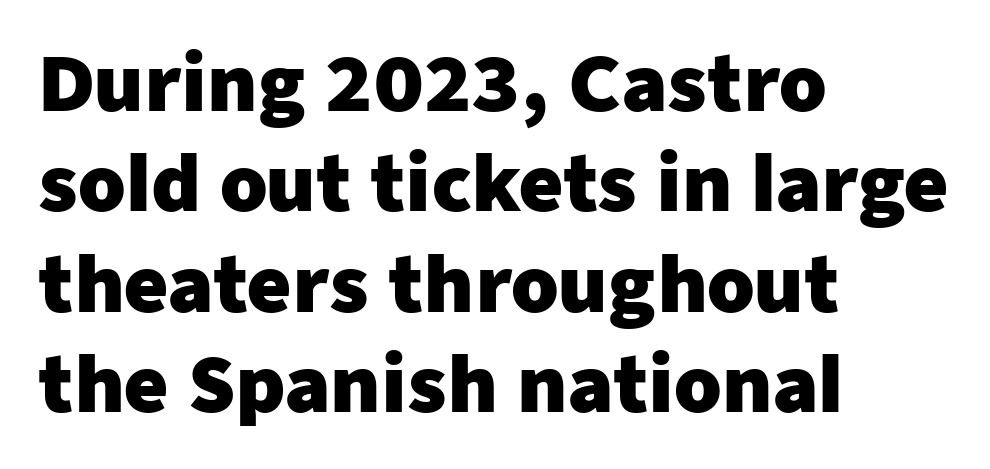
The image shows 76 px heavy sans-serif type, upright; set left-aligned, normal line spacing (1.32x), normal letter spacing, not underlined; low stroke contrast and a medium x-height.
